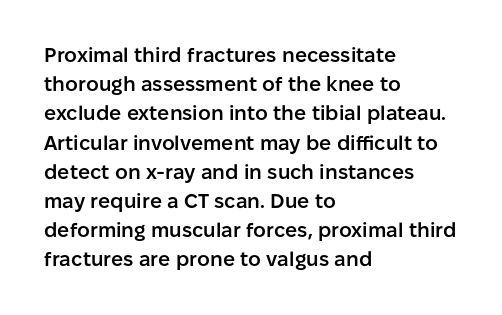
Q: Is the text bold? A: Semi-bold.
Q: Is the text italic (slanted)? A: No, it is upright.
Q: Is the text underlined? A: No.
Q: How is the paragraph aligned? A: Left-aligned.
Q: Is the spacing between letters normal or unusually wide? A: Normal.
Q: Is the spacing between lines tight, normal or loose? A: Normal.
